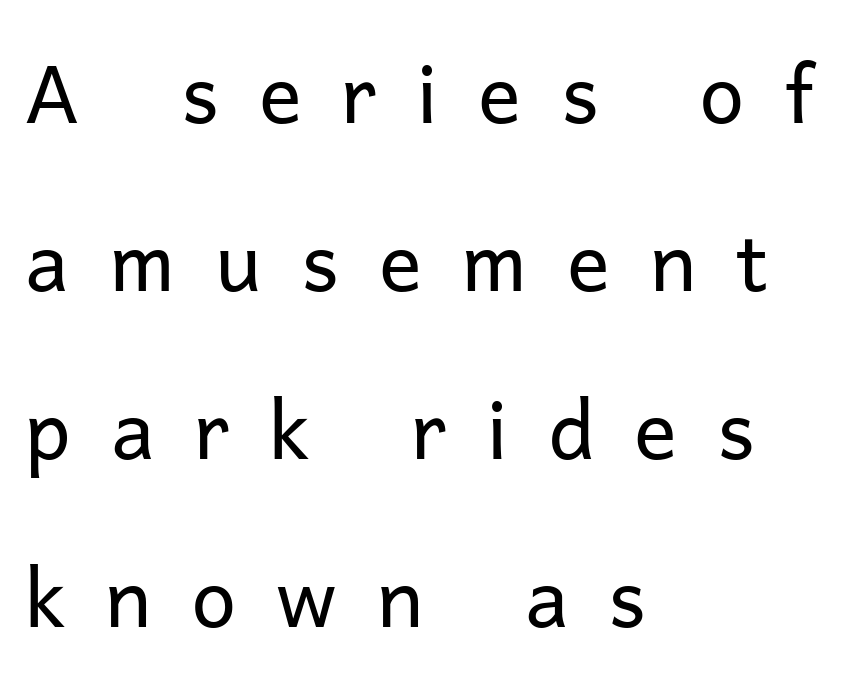
{"serif": "no", "italic": "no", "bold": "no", "weight": "regular", "width": "normal", "stroke_contrast": "low", "x_height": "medium", "monospaced": "no", "underline": "no", "align": "left", "line_spacing": "loose", "line_spacing_ratio": 2.1, "letter_spacing": "wide", "letter_spacing_em": 0.5, "glyph_px": 80}
